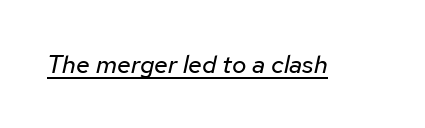
If you drew a line through each stem, it would be angled. Emphasis is given by a line drawn under the lettering. The weight tops out at a normal text grade. A typesetter would call this zero additional tracking.
